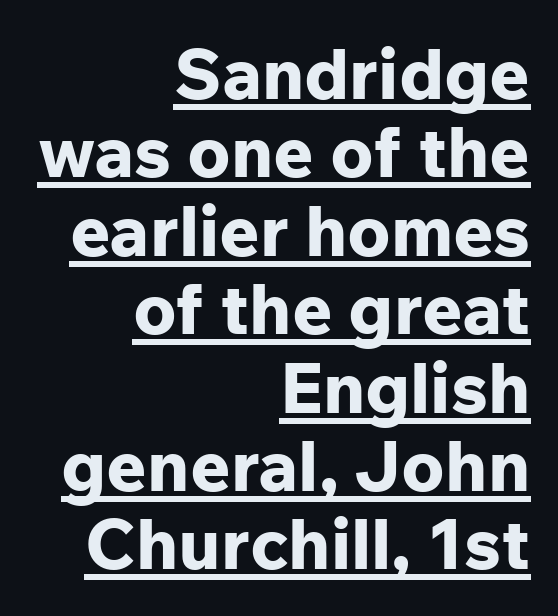
The image shows 70 px bold sans-serif type, upright; set right-aligned, tight line spacing (1.12x), normal letter spacing, underlined; low stroke contrast and a medium x-height.
